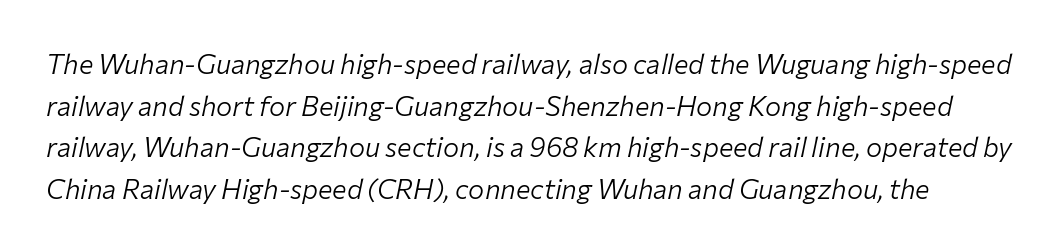
{"italic": "yes", "lean": "right", "slant_degrees": 12, "bold": "no", "underline": "no", "line_spacing": "normal", "line_spacing_ratio": 1.54, "letter_spacing": "normal", "letter_spacing_em": 0.0, "glyph_px": 27}
